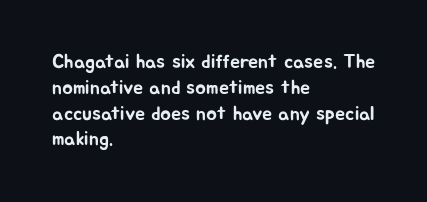
Is there any slant? The stems are plumb. Clear beneath every line of the passage. Nobody touched the tracking dial on this one. Line beginnings align vertically; line endings do not. One glance says typical: line gaps are just what's usual.
